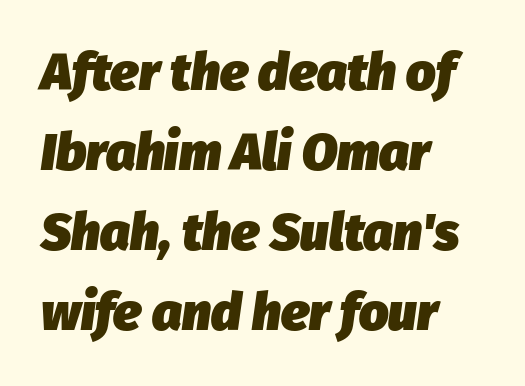
Q: Is the text bold? A: Yes.
Q: Is the text italic (slanted)? A: Yes, it leans right by about 8 degrees.
Q: Is the text underlined? A: No.
Q: How is the paragraph aligned? A: Left-aligned.
Q: Is the spacing between letters normal or unusually wide? A: Normal.
Q: Is the spacing between lines tight, normal or loose? A: Normal.
Q: Width (condensed, normal, or wide)? A: Normal.
Q: Stroke contrast? A: Low.
Q: x-height? A: Medium.
Q: Monospaced? A: No.
